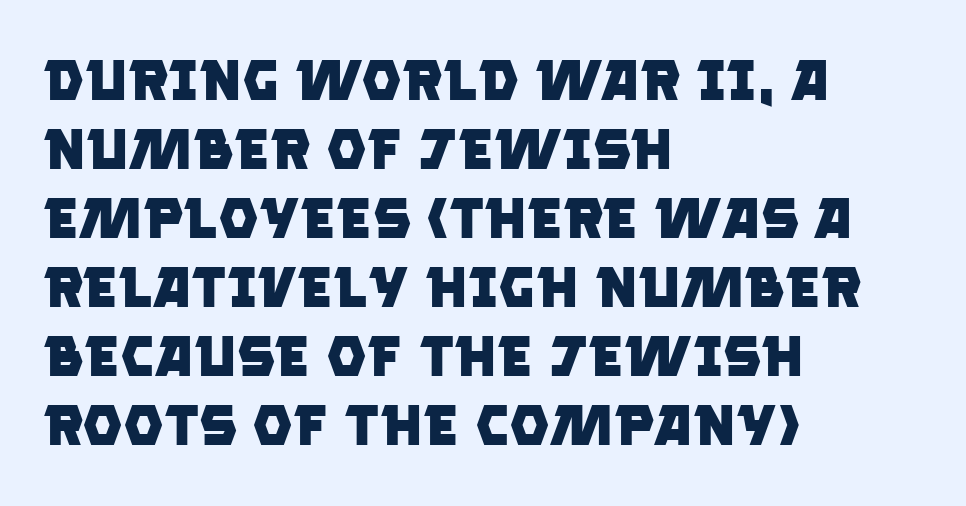
{"serif": "no", "bold": "yes", "weight": "heavy", "width": "normal", "stroke_contrast": "low", "x_height": "large", "monospaced": "no", "underline": "no", "align": "left", "line_spacing_ratio": 1.21, "letter_spacing": "normal", "letter_spacing_em": 0.0, "glyph_px": 57}
